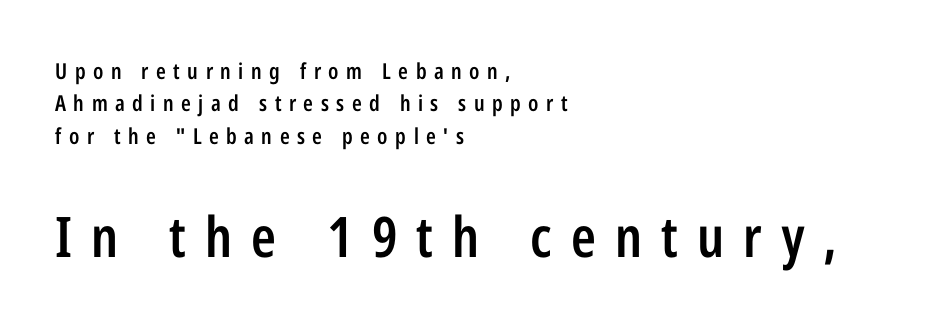
Firm but not heavy-handed strokes: this text is semibold. A bare baseline throughout the passage. Is the lower block the larger one? Yes — the lower block carries the bigger type. In terms of leading, this rendering sits right in the middle. Does the lettering tilt? It doesn't — this is upright.
